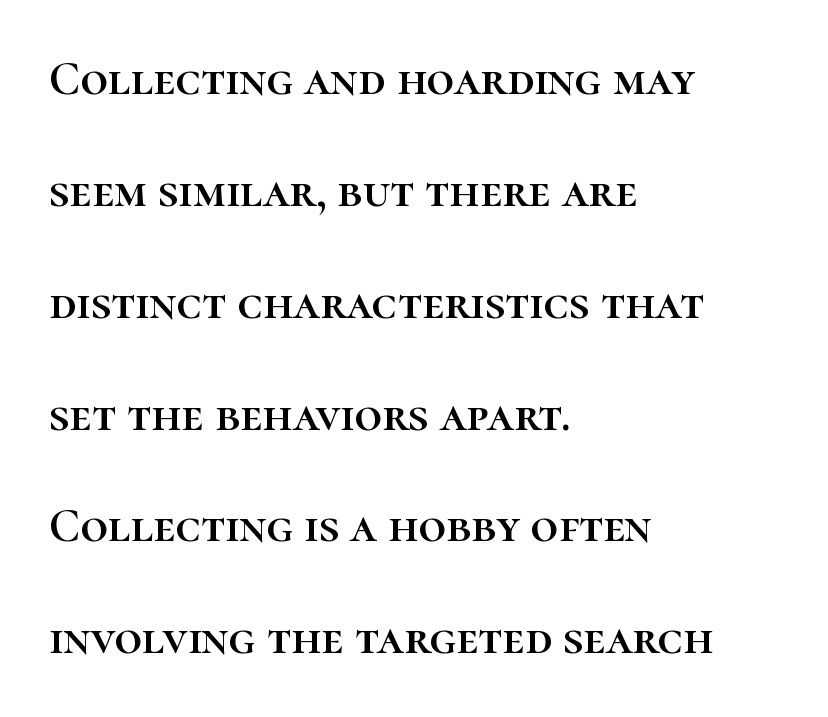
The image shows 48 px text type, upright; set left-aligned, loose line spacing (2.33x), normal letter spacing, not underlined; high stroke contrast and a medium x-height.
